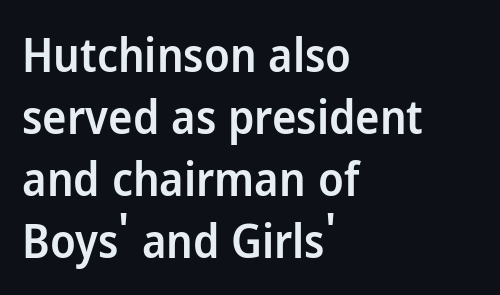
The typesetting leans somewhat heavy: a semibold. Short note: letters normally spaced. Short and long lines alike share a common starting point at left. Stroke terminals: plain, sans-serif.
